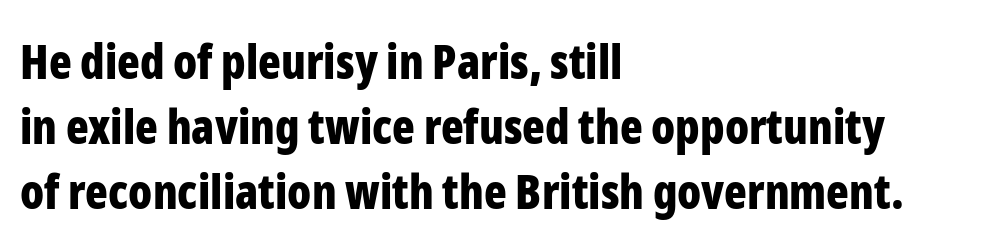
{"serif": "no", "italic": "no", "bold": "yes", "weight": "bold", "width": "condensed", "stroke_contrast": "low", "x_height": "medium", "monospaced": "no", "underline": "no", "align": "left", "line_spacing": "normal", "line_spacing_ratio": 1.38, "letter_spacing": "normal", "letter_spacing_em": 0.0, "glyph_px": 47}
